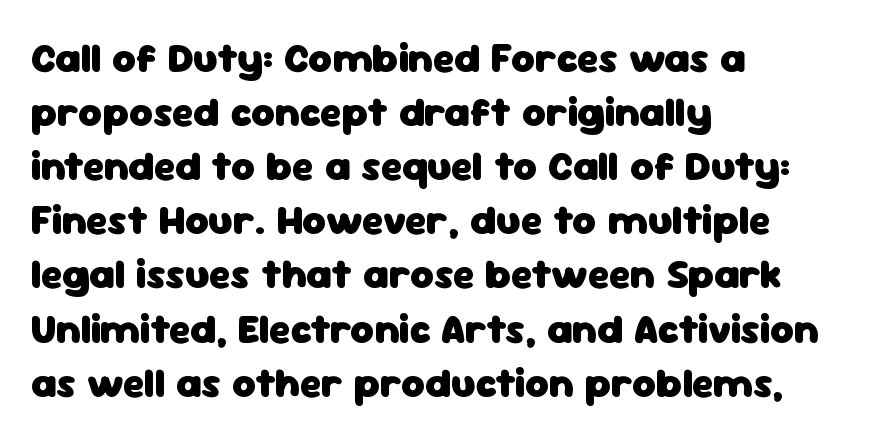
The image shows 41 px heavy sans-serif type, upright; set left-aligned, normal line spacing (1.32x), normal letter spacing, not underlined; low stroke contrast and a medium x-height.
